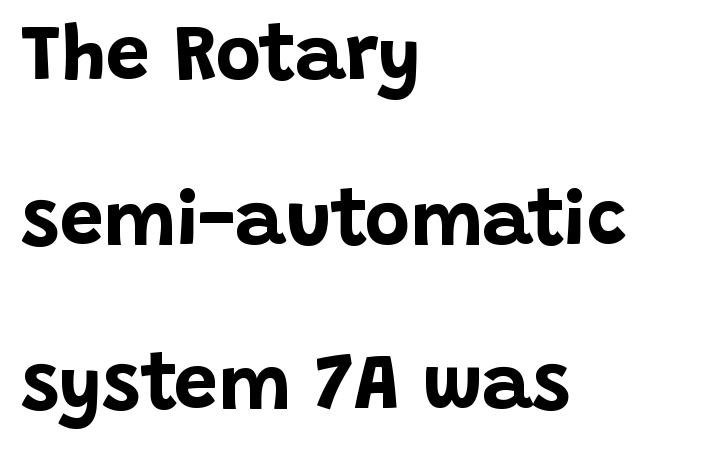
{"serif": "no", "italic": "no", "bold": "yes", "weight": "bold", "width": "normal", "stroke_contrast": "low", "x_height": "large", "monospaced": "no", "underline": "no", "align": "left", "line_spacing": "loose", "line_spacing_ratio": 2.11, "letter_spacing": "normal", "letter_spacing_em": 0.0, "glyph_px": 78}
